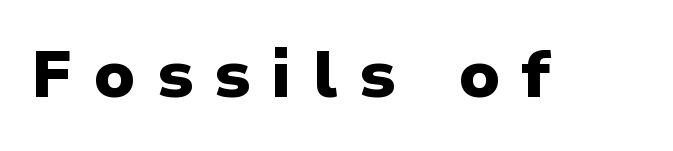
Posture: vertical. The tracking jumps out immediately: characters are airy and widely separated. This sample has the flowing, uneven cadence of proportional lettering. Nothing sits at the stroke ends, so this counts as sans-serif. The baseline area is clear. In terms of weight, the rendering is a true, heavy bold.
